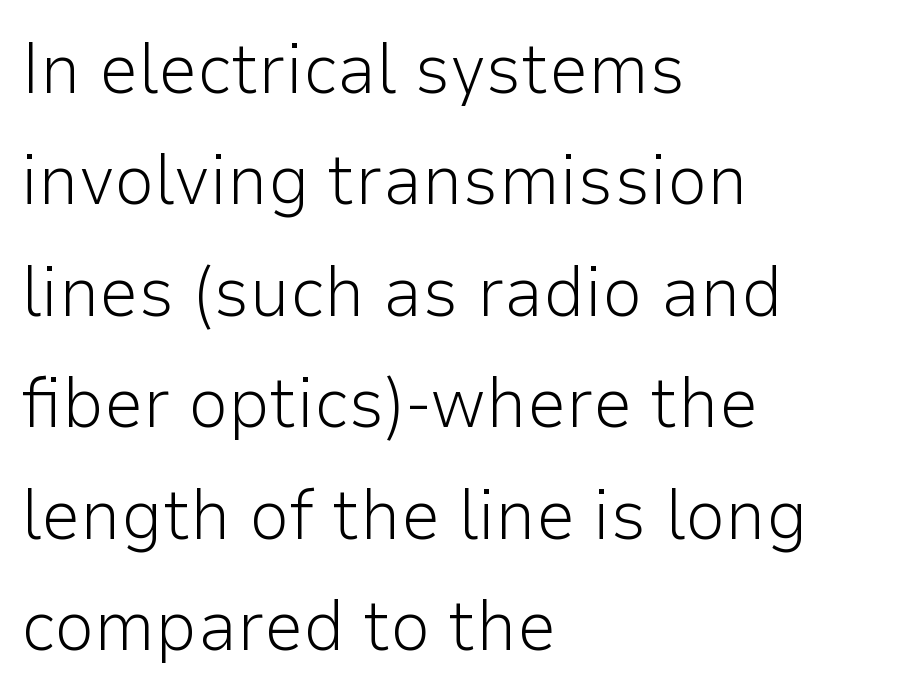
The string is rendered with underlining switched off. Look at the tracking — it's just the regular setting, nothing added. Nope, not italic — everything's standing straight. Unlike a traditional serif, this face leaves its strokes unadorned.
